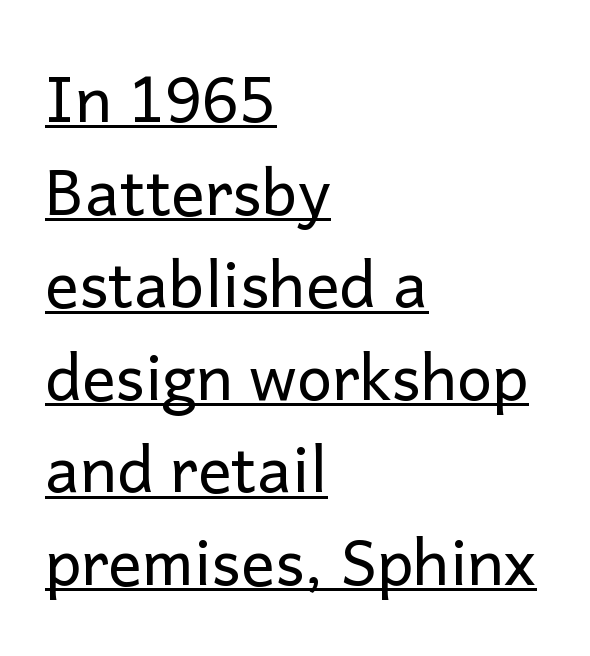
{"serif": "no", "italic": "no", "bold": "no", "weight": "regular", "width": "normal", "stroke_contrast": "low", "x_height": "medium", "monospaced": "no", "underline": "yes", "align": "left", "line_spacing": "normal", "line_spacing_ratio": 1.47, "letter_spacing": "normal", "letter_spacing_em": 0.0, "glyph_px": 63}
